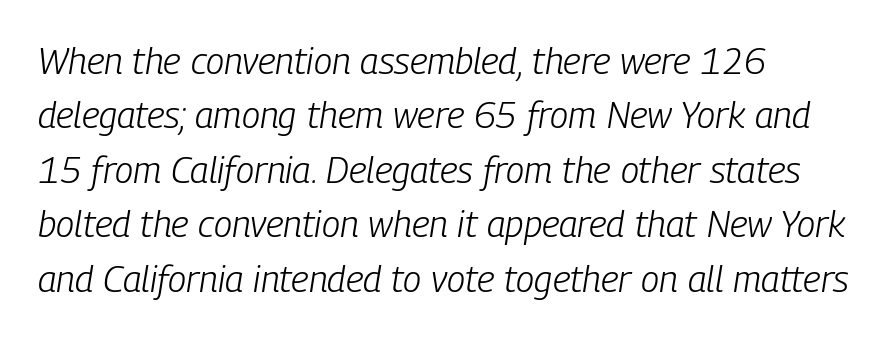
{"italic": "yes", "lean": "right", "slant_degrees": 9, "bold": "no", "weight": "light", "width": "condensed", "stroke_contrast": "low", "x_height": "medium", "monospaced": "no", "underline": "no", "align": "left", "line_spacing": "normal", "line_spacing_ratio": 1.47, "letter_spacing": "normal", "letter_spacing_em": 0.0, "glyph_px": 37}
